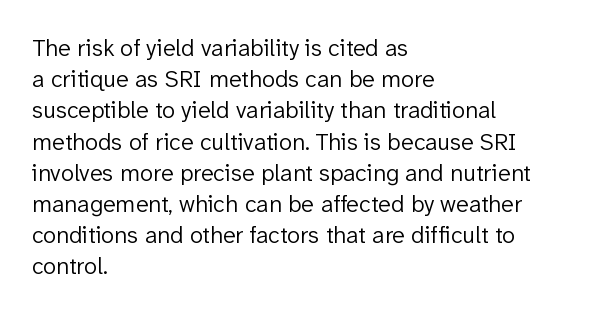
{"italic": "no", "bold": "no", "underline": "no", "align": "left", "line_spacing": "normal", "line_spacing_ratio": 1.3, "letter_spacing": "normal", "letter_spacing_em": 0.0, "glyph_px": 24}
